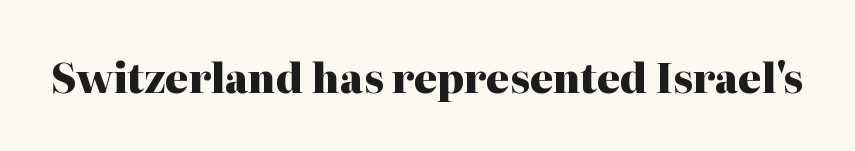
The sample has been set heavy, in full bold. Ascenders rise straight up at ninety degrees. The rendering keeps characters at their native spacing. The passage shown is not underscored anywhere. The rendering uses natural spacing where letterforms have individual widths.
